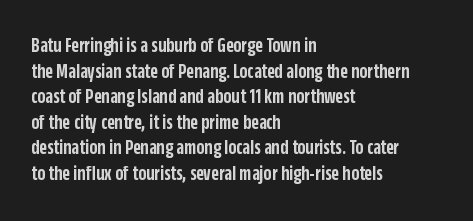
{"italic": "no", "bold": "semi", "underline": "no", "align": "left", "line_spacing_ratio": 1.22, "letter_spacing": "normal", "letter_spacing_em": 0.0, "glyph_px": 21}
